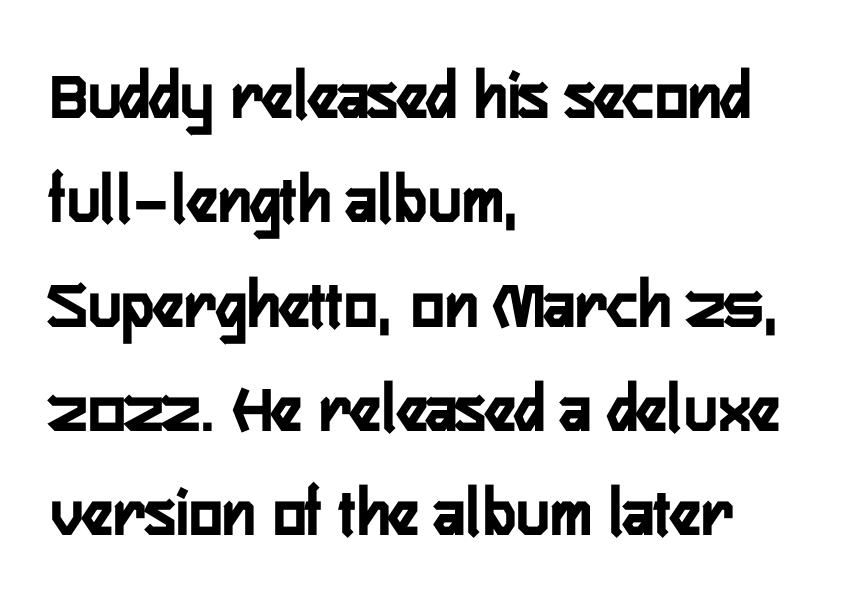
Each new line begins a customary step beneath the previous one. Which margin do the lines hug? The left one — the right edge is uneven. These lines were composed using upright roman letters. Standard letterfit; no display-style spreading of the glyphs. The rendering shows plain stroke endings on the letterforms — a sans-serif design.
